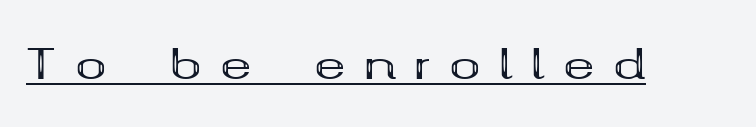
The type family on display is of the serif kind. Looks like regular typesetting: each glyph gets only the width it needs. I'd describe the lettering as bold — thick and assertive. This rendering features underlined lettering. Is there any slant? The stems are plumb. The letterforms stand isolated, each surrounded by extra space.
